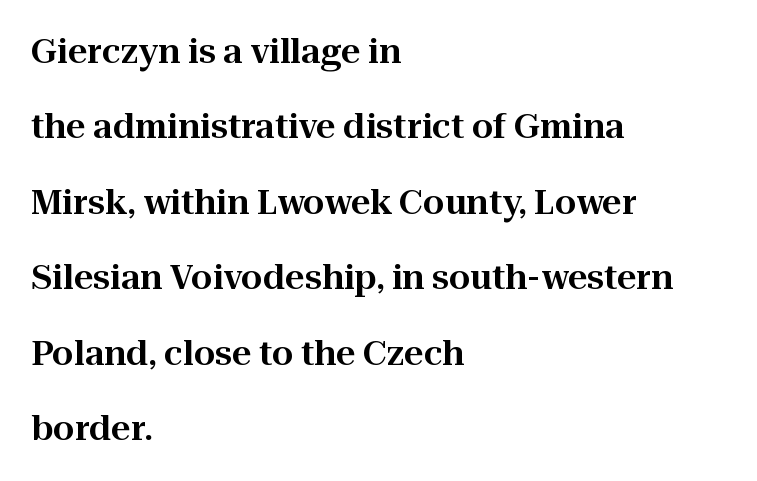
The image shows 34 px serif type, upright; set left-aligned, loose line spacing (2.22x), normal letter spacing, not underlined; high stroke contrast and a medium x-height.
